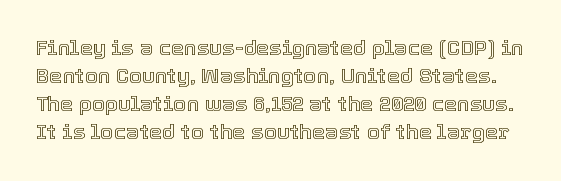
{"italic": "no", "underline": "no", "line_spacing": "normal", "line_spacing_ratio": 1.34, "letter_spacing": "normal", "letter_spacing_em": 0.0, "glyph_px": 21}
